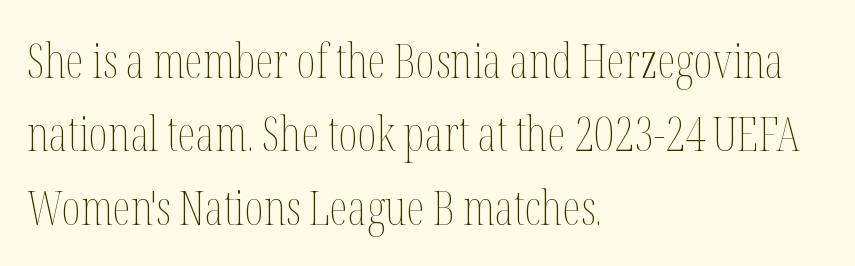
{"italic": "no", "bold": "no", "weight": "thin", "width": "condensed", "stroke_contrast": "medium", "x_height": "medium", "monospaced": "no", "underline": "no", "align": "left", "line_spacing": "normal", "line_spacing_ratio": 1.56, "letter_spacing": "normal", "letter_spacing_em": 0.0, "glyph_px": 47}
